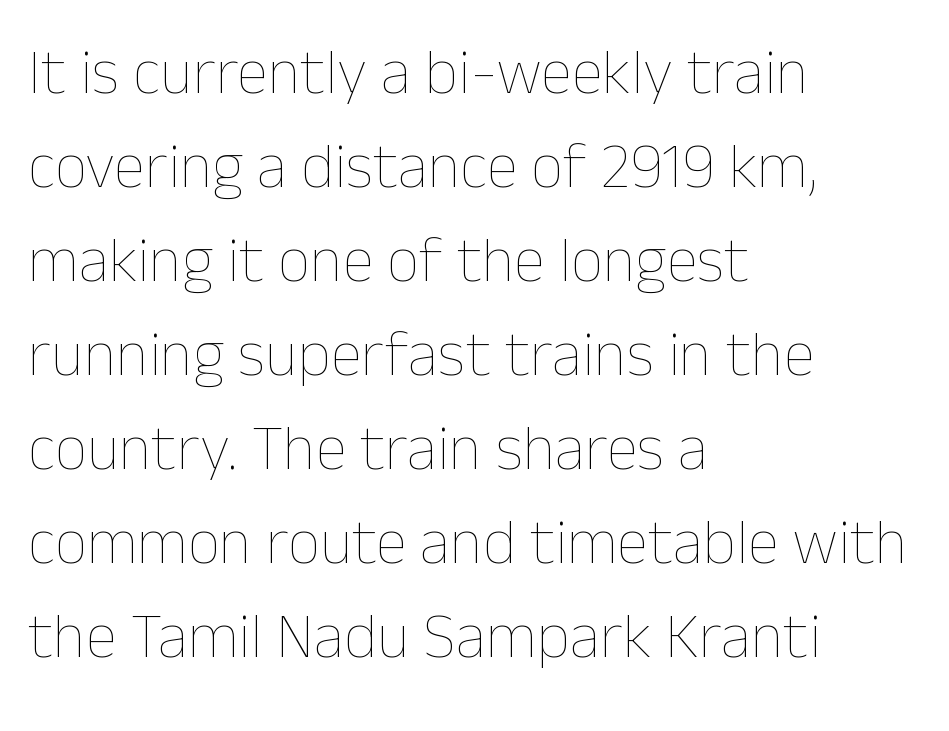
{"italic": "no", "bold": "no", "weight": "thin", "width": "normal", "stroke_contrast": "low", "x_height": "medium", "monospaced": "no", "underline": "no", "align": "left", "line_spacing": "normal", "line_spacing_ratio": 1.47, "letter_spacing": "normal", "letter_spacing_em": 0.0, "glyph_px": 64}
